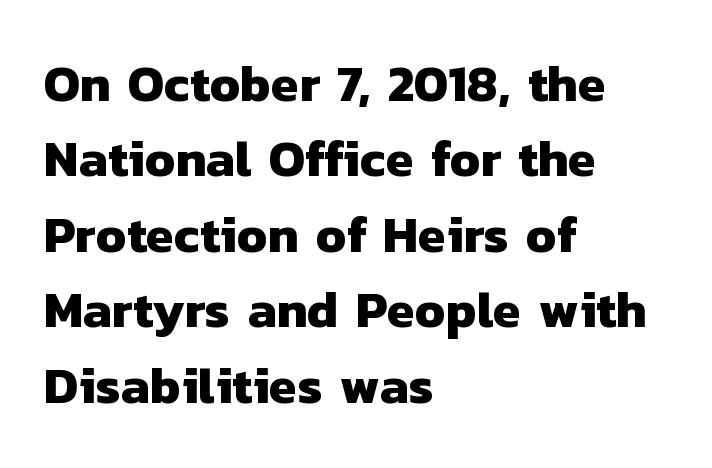
{"serif": "no", "bold": "yes", "weight": "heavy", "width": "normal", "stroke_contrast": "low", "x_height": "medium", "monospaced": "no", "underline": "no", "align": "left", "line_spacing": "normal", "line_spacing_ratio": 1.48, "letter_spacing": "normal", "letter_spacing_em": 0.0, "glyph_px": 51}
